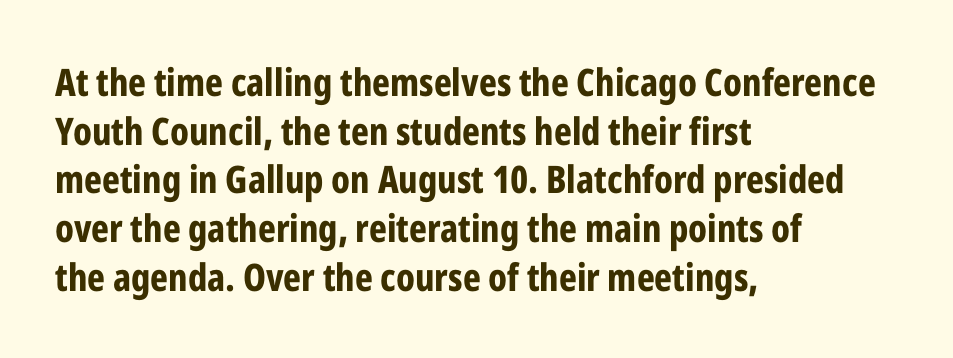
The image shows 38 px bold, condensed sans-serif type, upright; set left-aligned, normal line spacing (1.28x), normal letter spacing, not underlined; low stroke contrast and a medium x-height.
